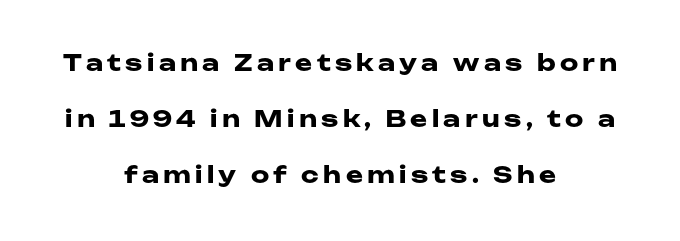
The image shows 23 px bold type, upright; set centered, loose line spacing (2.44x), not underlined.
